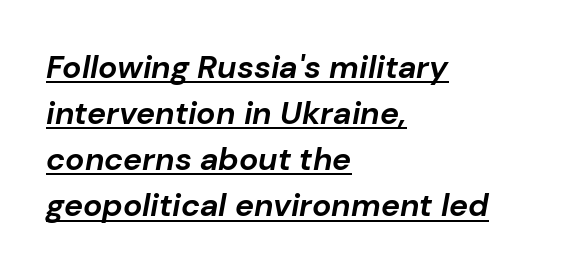
{"italic": "yes", "lean": "right", "slant_degrees": 10, "bold": "yes", "weight": "bold", "width": "normal", "stroke_contrast": "low", "x_height": "medium", "monospaced": "no", "underline": "yes", "align": "left", "line_spacing": "normal", "line_spacing_ratio": 1.44, "letter_spacing": "normal", "letter_spacing_em": 0.0, "glyph_px": 32}
